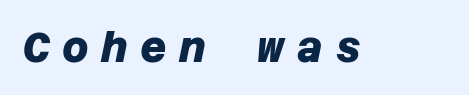
Q: Is the text bold? A: Yes.
Q: Is the typeface a serif or a sans-serif typeface? A: Sans-serif.
Q: Is the text underlined? A: No.
Q: Is the spacing between letters normal or unusually wide? A: Unusually wide.
Q: Width (condensed, normal, or wide)? A: Normal.
Q: Stroke contrast? A: Low.
Q: x-height? A: Large.
